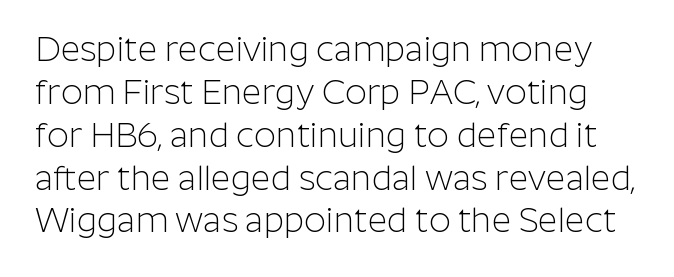
Q: Is the text bold? A: No.
Q: Is the text italic (slanted)? A: No, it is upright.
Q: Is the typeface a serif or a sans-serif typeface? A: Sans-serif.
Q: Is the text underlined? A: No.
Q: Is the spacing between letters normal or unusually wide? A: Normal.
Q: Is the spacing between lines tight, normal or loose? A: Normal.
Q: Width (condensed, normal, or wide)? A: Normal.
Q: Stroke contrast? A: Low.
Q: x-height? A: Medium.
Q: Monospaced? A: No.
